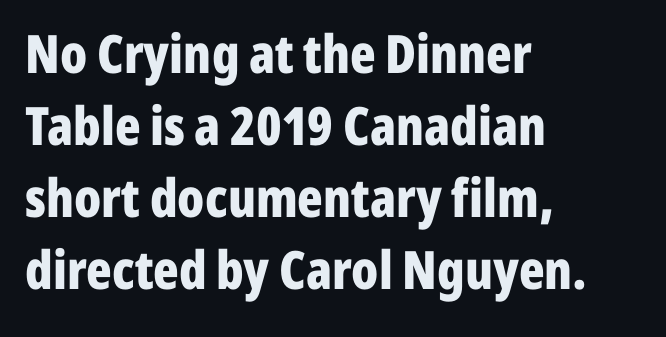
Q: Is the text bold? A: Yes.
Q: Is the text italic (slanted)? A: No, it is upright.
Q: Is the typeface a serif or a sans-serif typeface? A: Sans-serif.
Q: Is the text underlined? A: No.
Q: How is the paragraph aligned? A: Left-aligned.
Q: Is the spacing between letters normal or unusually wide? A: Normal.
Q: Is the spacing between lines tight, normal or loose? A: Normal.
Q: Width (condensed, normal, or wide)? A: Condensed.
Q: Stroke contrast? A: Low.
Q: x-height? A: Medium.
Q: Monospaced? A: No.
